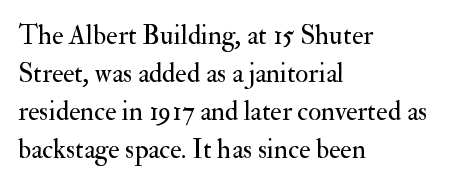
The designer left line spacing at the default. A classic flush-left, rag-right setting is used for this passage. The font sits on the lighter half of the weight spectrum, regular included. The letters stand straight up with perfectly vertical stems. No word sits above an underline.
